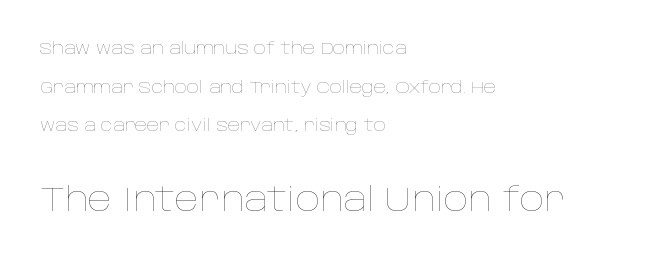
{"italic": "no", "bold": "no", "weight": "thin", "width": "normal", "stroke_contrast": "low", "x_height": "large", "monospaced": "no", "underline": "no", "align": "left", "line_spacing": "loose", "line_spacing_ratio": 2.27, "letter_spacing": "normal", "letter_spacing_em": 0.0, "larger_block": "second", "size_ratio": 2.0, "glyph_px": 34}
